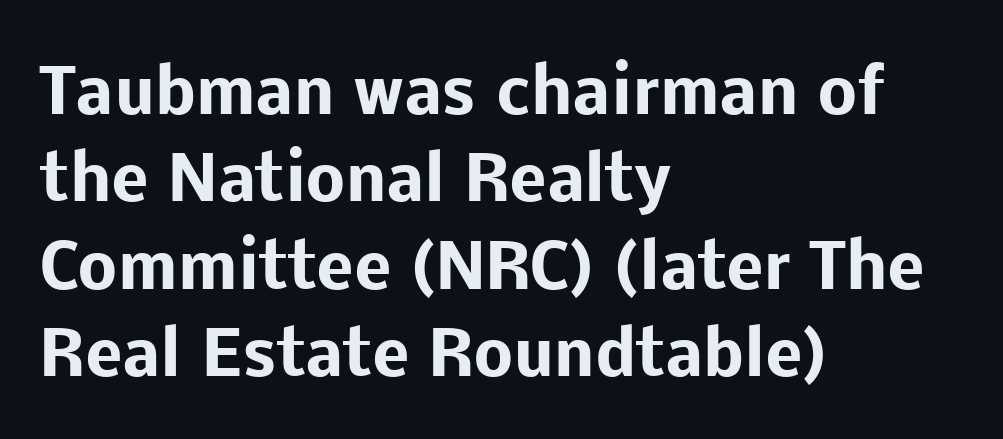
The image shows 62 px heavy sans-serif type, upright; set left-aligned, normal line spacing (1.41x), normal letter spacing, not underlined; low stroke contrast and a medium x-height.
